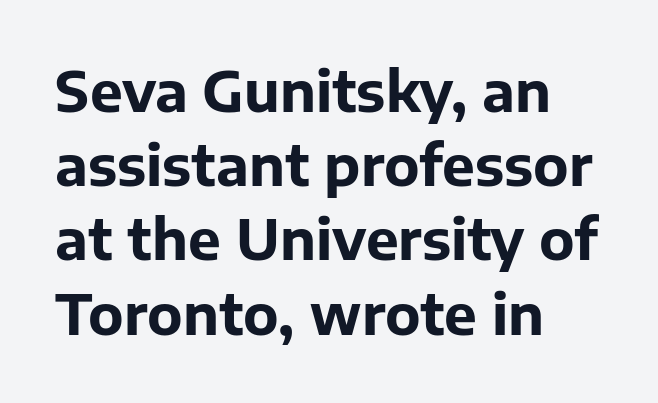
Q: Is the text bold? A: Yes.
Q: Is the text italic (slanted)? A: No, it is upright.
Q: Is the typeface a serif or a sans-serif typeface? A: Sans-serif.
Q: Is the text underlined? A: No.
Q: How is the paragraph aligned? A: Left-aligned.
Q: Is the spacing between letters normal or unusually wide? A: Normal.
Q: Is the spacing between lines tight, normal or loose? A: Normal.
Q: Width (condensed, normal, or wide)? A: Normal.
Q: Stroke contrast? A: Low.
Q: x-height? A: Medium.
Q: Monospaced? A: No.
